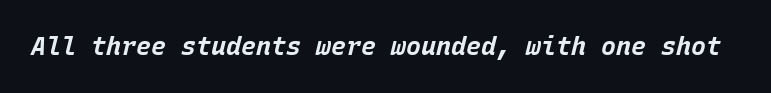
The specimen omits any rule beneath the text block's lines. Short note: letters normally spaced. Thick stems and heavy bowls — unmistakably bold. You can tell it's italic because the verticals aren't actually vertical.
